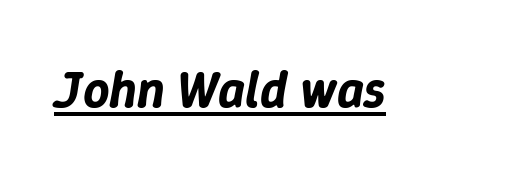
The image shows 52 px text type, italic (leaning right); set normal letter spacing, underlined; low stroke contrast and a medium x-height.
